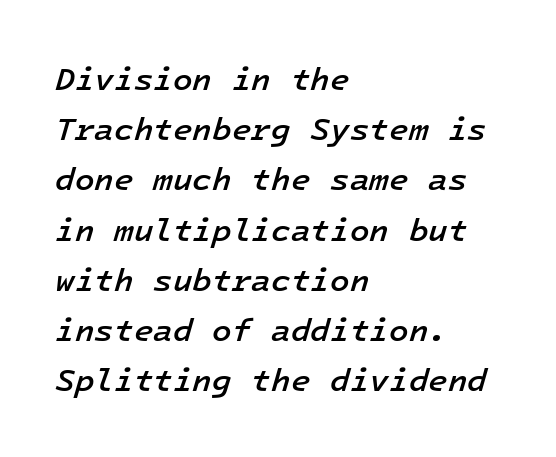
Think of a typewriter: that constant character pitch is what you see here. The characters look somewhat weighty, a semibold short of true bold. The font's italic variant was chosen for this text. Words float on clear page, feet unadorned. These lines stack with their left ends in a neat column. Rows of type keep a routine distance in the vertical direction.
